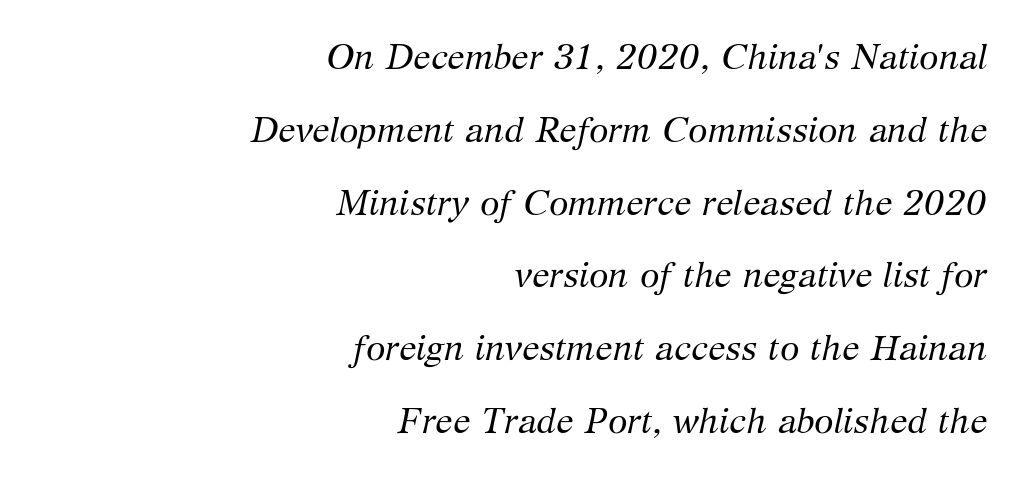
The image shows 35 px regular-weight serif type, italic (leaning right); set right-aligned, loose line spacing (2.08x), normal letter spacing, not underlined; medium stroke contrast and a medium x-height.
